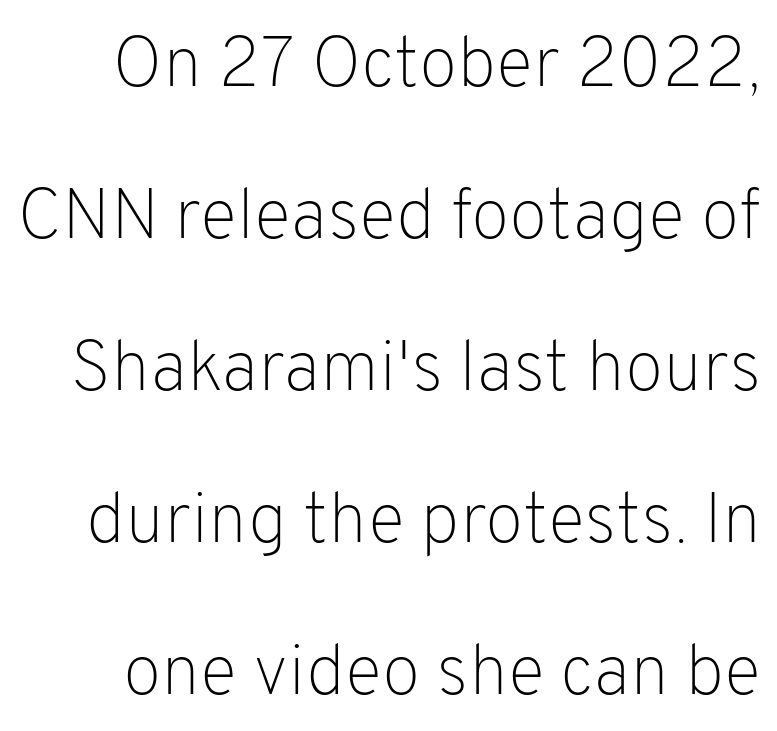
{"serif": "no", "italic": "no", "bold": "no", "weight": "light", "width": "normal", "stroke_contrast": "low", "x_height": "medium", "monospaced": "no", "underline": "no", "line_spacing": "loose", "line_spacing_ratio": 2.14, "letter_spacing": "normal", "letter_spacing_em": 0.0, "glyph_px": 71}
